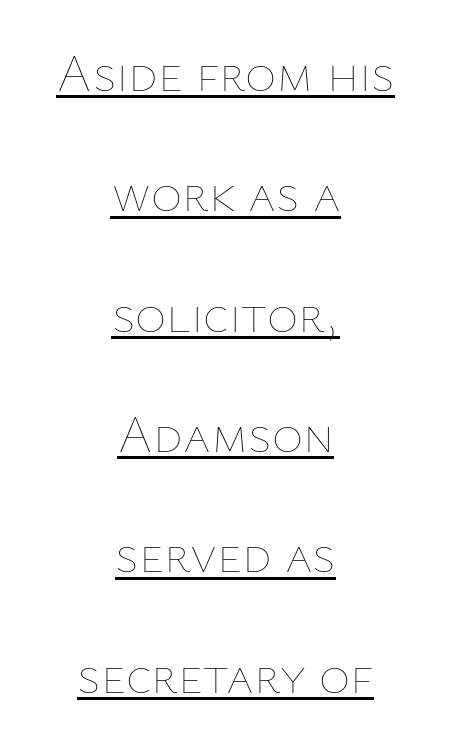
Q: Is the text bold? A: No.
Q: Is the text italic (slanted)? A: No, it is upright.
Q: Is the text underlined? A: Yes.
Q: How is the paragraph aligned? A: Centered.
Q: Is the spacing between letters normal or unusually wide? A: Normal.
Q: Is the spacing between lines tight, normal or loose? A: Loose.
Q: Width (condensed, normal, or wide)? A: Normal.
Q: Stroke contrast? A: Low.
Q: x-height? A: Medium.
Q: Monospaced? A: No.
